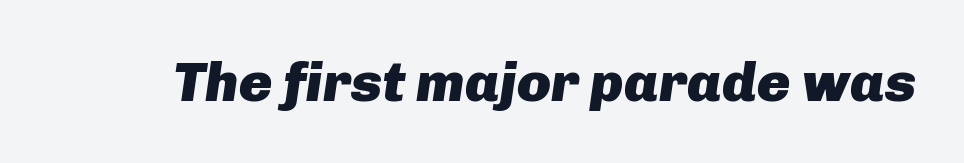
{"italic": "yes", "lean": "right", "slant_degrees": 8, "bold": "yes", "weight": "heavy", "width": "normal", "stroke_contrast": "low", "x_height": "medium", "monospaced": "no", "underline": "no", "letter_spacing": "normal", "letter_spacing_em": 0.0, "glyph_px": 56}
